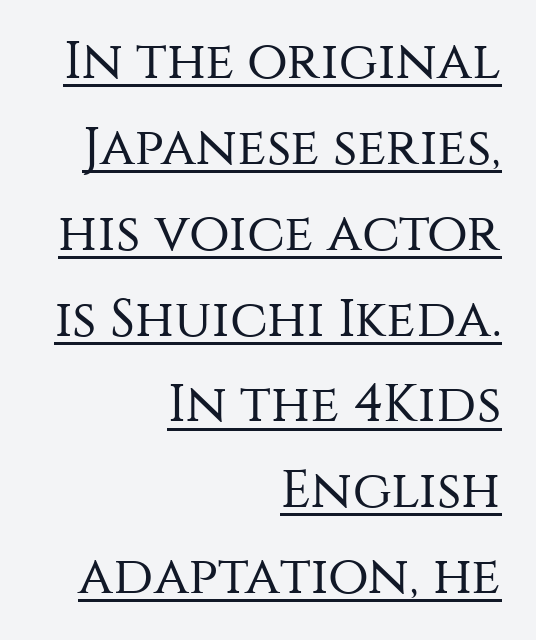
The face looks like a standard text weight, possibly lighter. A student would call this right alignment; a typographer would say flush right, rag left. How are the letters spaced? Ordinarily, with no added tracking. Note the varied advance widths — an 'i' is clearly narrower than an 'm'.
